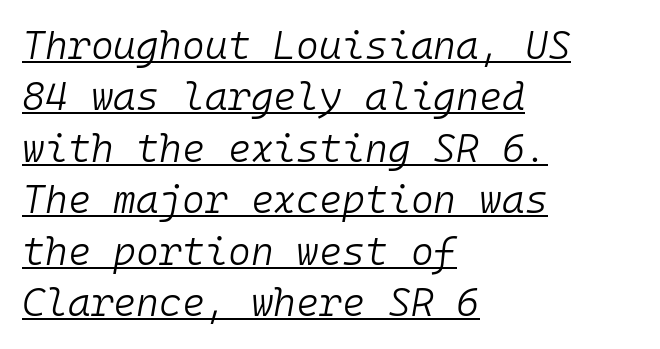
The image shows 39 px light type, italic (leaning right), monospaced; set left-aligned, normal line spacing (1.32x), normal letter spacing, underlined; low stroke contrast and a medium x-height.
